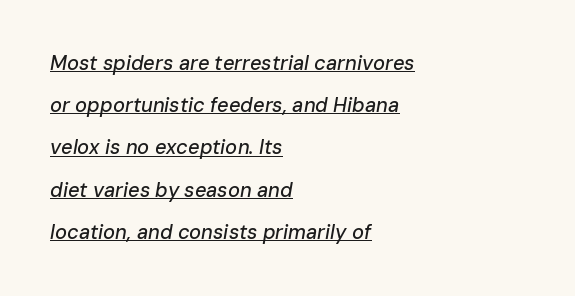
Words appear dense and cohesive because spacing is normal. In CSS terms this would be text-align: left. How would I describe the line gaps? Wide and relaxed. Has an underline been added? It has. Designer's note — italics engaged.
